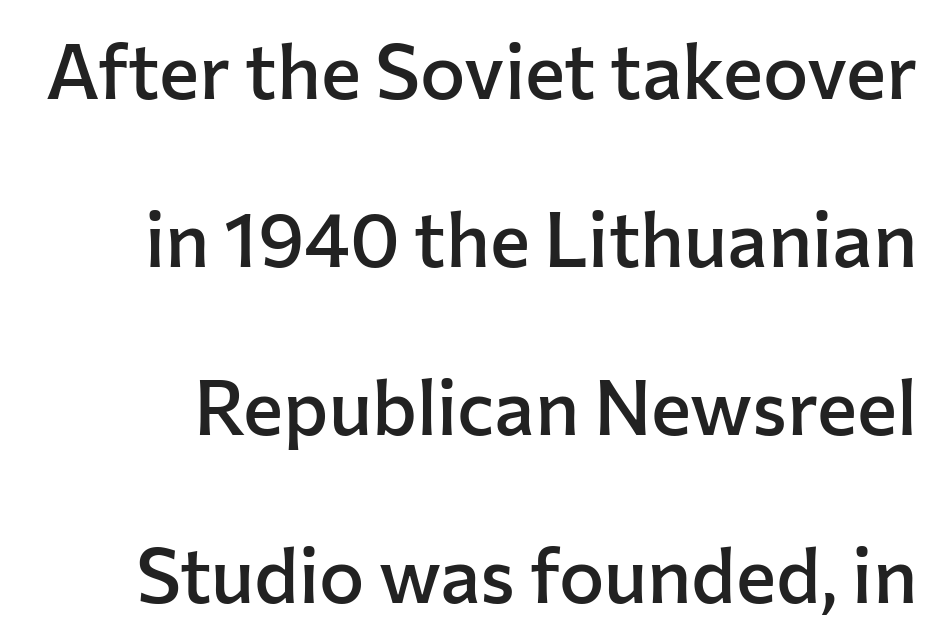
{"serif": "no", "italic": "no", "bold": "semi", "weight": "semibold", "width": "normal", "stroke_contrast": "low", "x_height": "medium", "monospaced": "no", "underline": "no", "line_spacing": "loose", "line_spacing_ratio": 2.21, "letter_spacing": "normal", "letter_spacing_em": 0.0, "glyph_px": 76}
